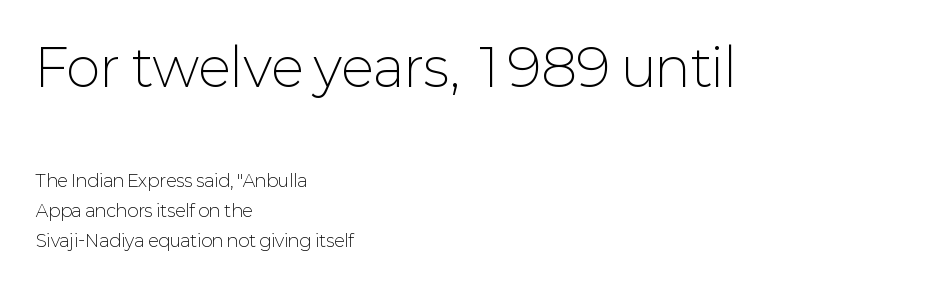
The ragged edge is on the right, which tells us the setting is flush left. Style check: upright. What kind of face is this? One without serifs — a sans. The rendering keeps characters at their native spacing. Bare-footed words on every line. Note: larger setting up top, smaller setting below.
